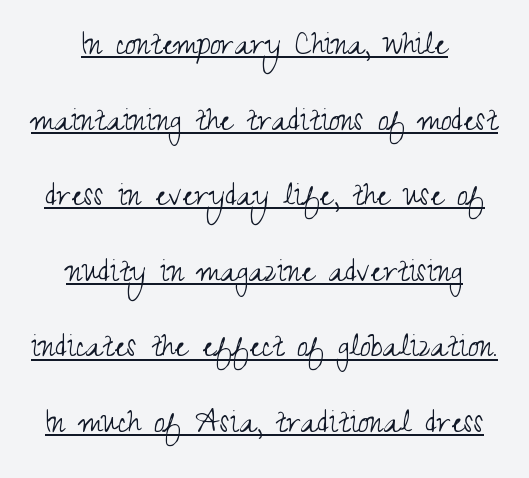
{"serif": "no", "italic": "no", "bold": "no", "weight": "light", "width": "condensed", "stroke_contrast": "medium", "x_height": "small", "monospaced": "no", "underline": "yes", "align": "center", "line_spacing": "loose", "line_spacing_ratio": 1.99, "letter_spacing": "normal", "letter_spacing_em": 0.0, "glyph_px": 38}
